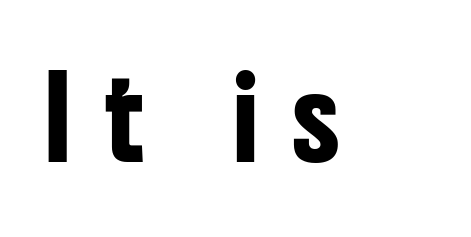
Each word looks stretched out because of the extra space between its letters. Rendered with straight, roman letterforms. Honestly, there is no underline to notice here at all. This sample has the flowing, uneven cadence of proportional lettering. Type style note: lacks serifs.
